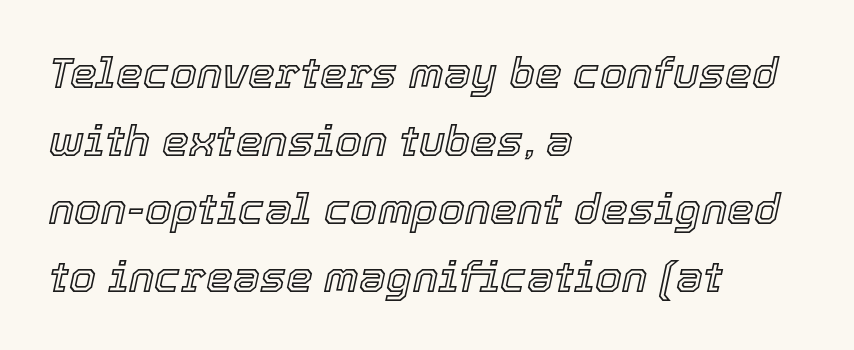
Q: Is the text italic (slanted)? A: Yes, it leans right by about 12 degrees.
Q: Is the text underlined? A: No.
Q: How is the paragraph aligned? A: Left-aligned.
Q: Is the spacing between letters normal or unusually wide? A: Normal.
Q: Is the spacing between lines tight, normal or loose? A: Normal.
Q: Width (condensed, normal, or wide)? A: Normal.
Q: x-height? A: Medium.
Q: Monospaced? A: No.
